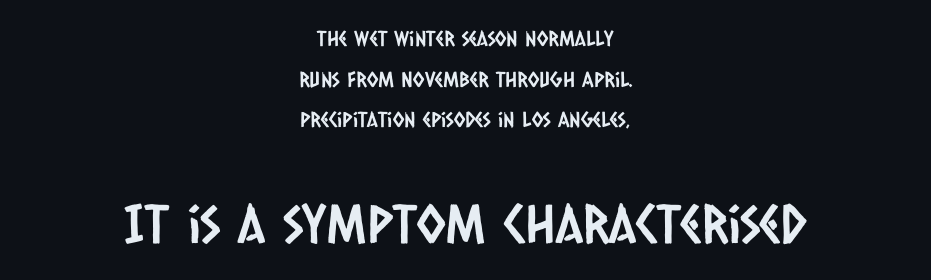
{"serif": "no", "width": "condensed", "stroke_contrast": "low", "x_height": "large", "monospaced": "no", "underline": "no", "align": "center", "line_spacing": "loose", "line_spacing_ratio": 1.94, "letter_spacing": "normal", "letter_spacing_em": 0.0, "larger_block": "second", "size_ratio": 2.52, "glyph_px": 53}
